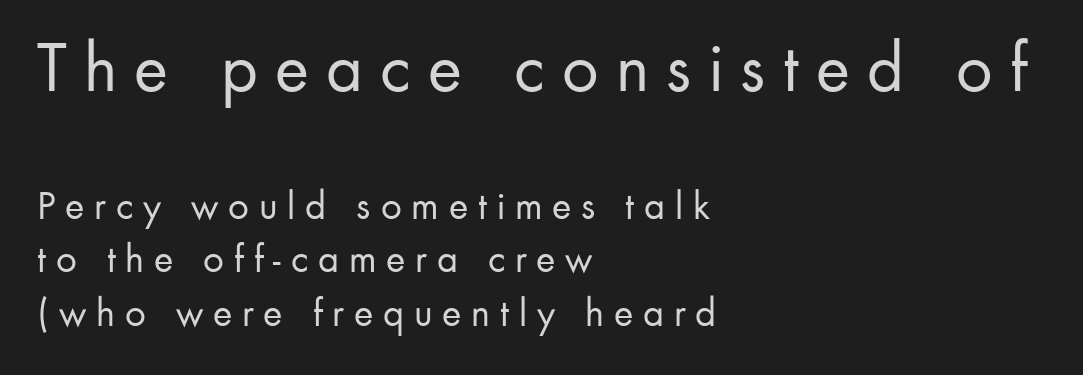
The image shows 72 px regular-weight sans-serif type, upright; set left-aligned, normal line spacing (1.3x), unusually wide letter spacing (+0.24 em), not underlined; the first (top) block is 1.76x larger; low stroke contrast and a small x-height.
